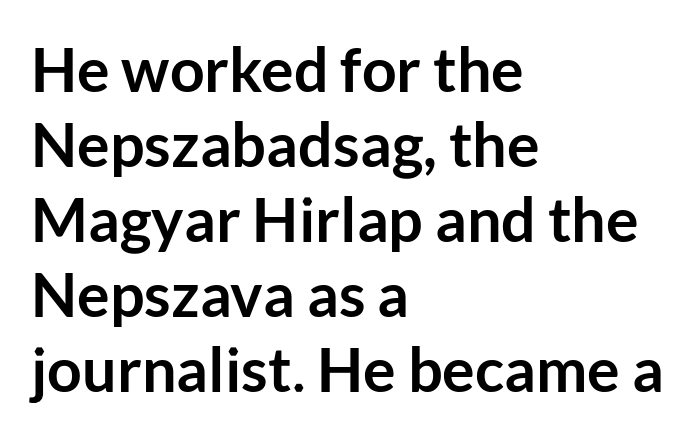
Inter-character spacing is left at the font's built-in metrics. Quick note: not italic, upright. The characters look thick and weighty, a clear bold. The face used here is proportionally spaced, like ordinary book or web type. The foot of each line stays bare and open.
